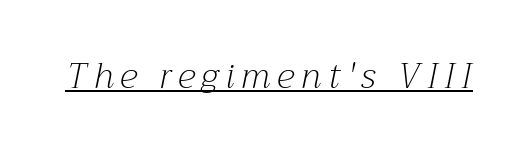
On a weight scale, this lands at 450 or below. Does the type have serifs? Yes, each stem ends in a small foot. A continuous stroke trails under the words, as in a hyperlink. Quick note: italic. Proportional: the letters do not fall into vertical columns.
